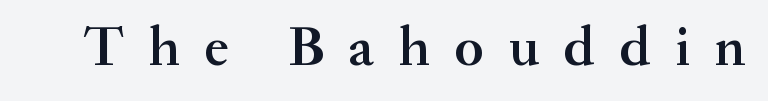
The image shows 56 px semibold serif type, upright; set unusually wide letter spacing (+0.44 em), not underlined; medium stroke contrast and a small x-height.
